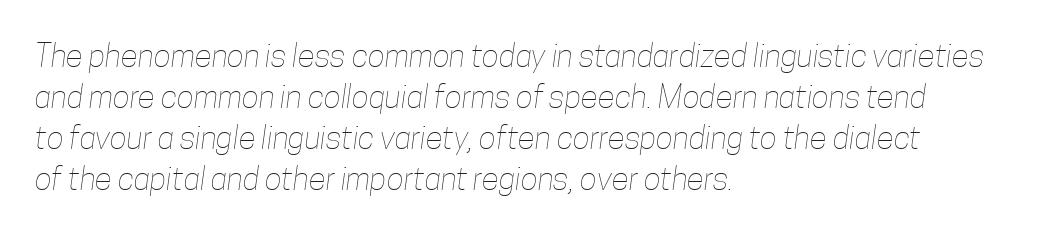
Q: Is the text bold? A: No.
Q: Is the text underlined? A: No.
Q: How is the paragraph aligned? A: Left-aligned.
Q: Is the spacing between letters normal or unusually wide? A: Normal.
Q: Is the spacing between lines tight, normal or loose? A: Normal.
Q: Width (condensed, normal, or wide)? A: Condensed.
Q: Stroke contrast? A: Low.
Q: x-height? A: Medium.
Q: Monospaced? A: No.
